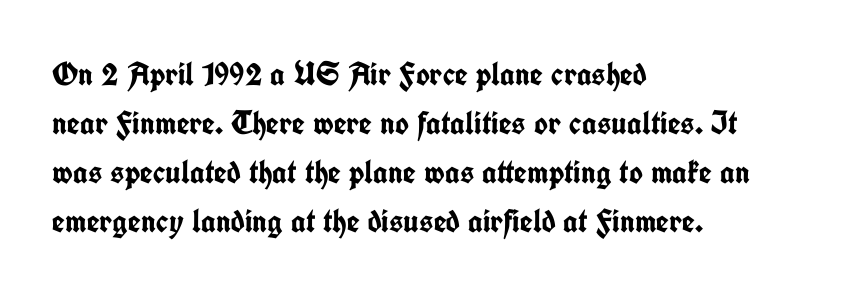
{"serif": "no", "italic": "no", "bold": "yes", "weight": "semibold", "width": "condensed", "stroke_contrast": "low", "x_height": "medium", "monospaced": "no", "underline": "no", "align": "left", "line_spacing": "normal", "line_spacing_ratio": 1.48, "letter_spacing": "normal", "letter_spacing_em": 0.0, "glyph_px": 33}
